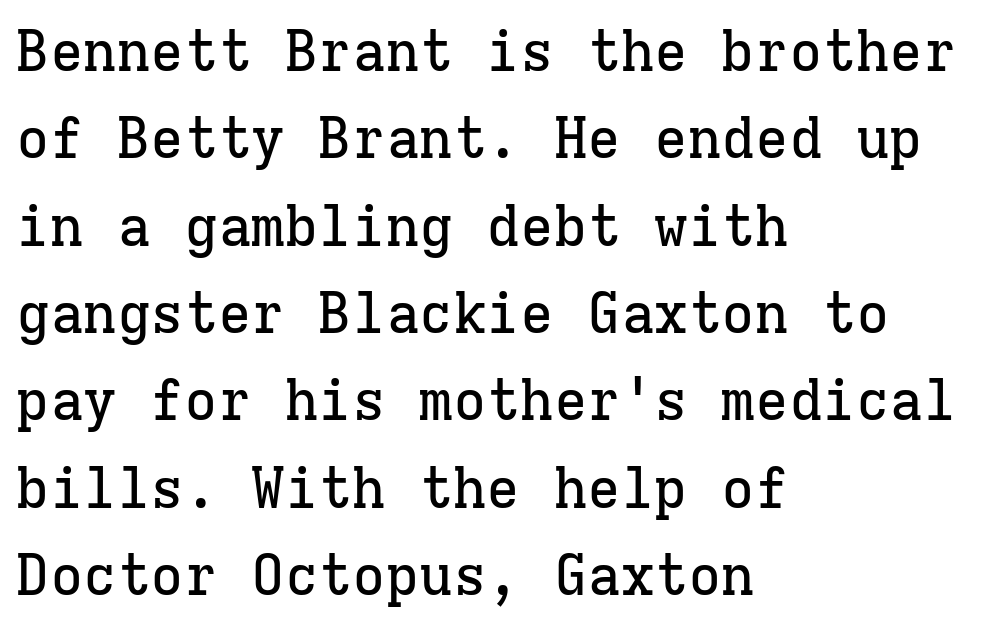
Lines of text with bare space underneath. Check where the strokes stop: tiny serifs finish them off. Monospaced: the letters line up in strict vertical columns. These lines stack with their left ends in a neat column. Notice how descenders clear the ascenders below comfortably — that's standard leading.
